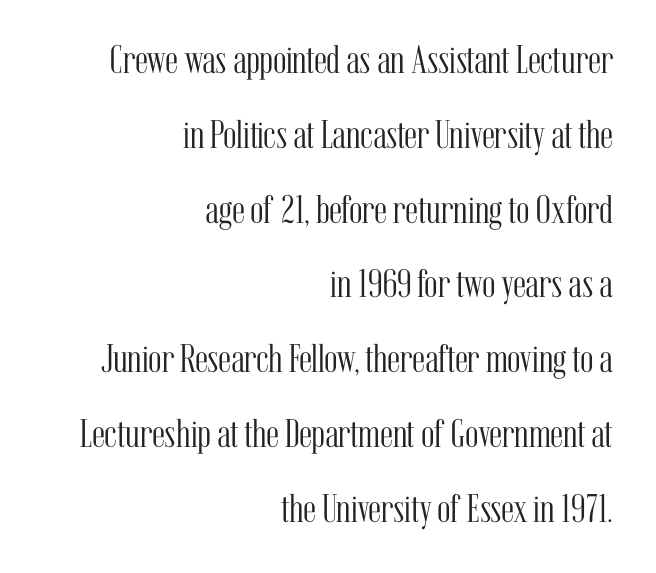
The image shows 40 px light, condensed serif type, upright; set right-aligned, line spacing 1.87x, normal letter spacing, not underlined; medium stroke contrast and a medium x-height.
